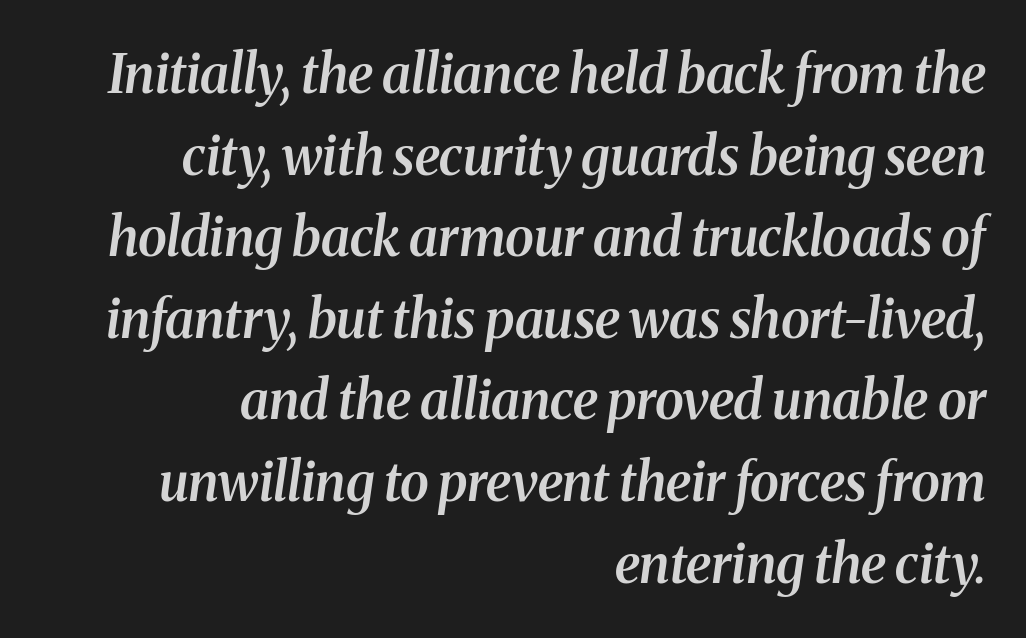
Q: Is the text bold? A: Semi-bold.
Q: Is the text italic (slanted)? A: Yes, it leans right by about 8 degrees.
Q: Is the typeface a serif or a sans-serif typeface? A: Serif.
Q: Is the text underlined? A: No.
Q: How is the paragraph aligned? A: Right-aligned.
Q: Is the spacing between letters normal or unusually wide? A: Normal.
Q: Is the spacing between lines tight, normal or loose? A: Normal.
Q: Width (condensed, normal, or wide)? A: Normal.
Q: Stroke contrast? A: Medium.
Q: x-height? A: Medium.
Q: Monospaced? A: No.
